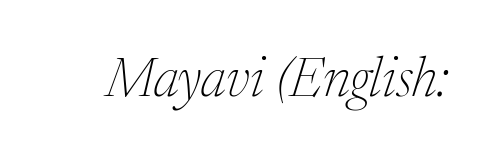
{"serif": "yes", "italic": "yes", "lean": "right", "slant_degrees": 17, "bold": "no", "weight": "thin", "width": "normal", "stroke_contrast": "medium", "x_height": "medium", "monospaced": "no", "underline": "no", "letter_spacing": "normal", "letter_spacing_em": 0.0, "glyph_px": 55}
